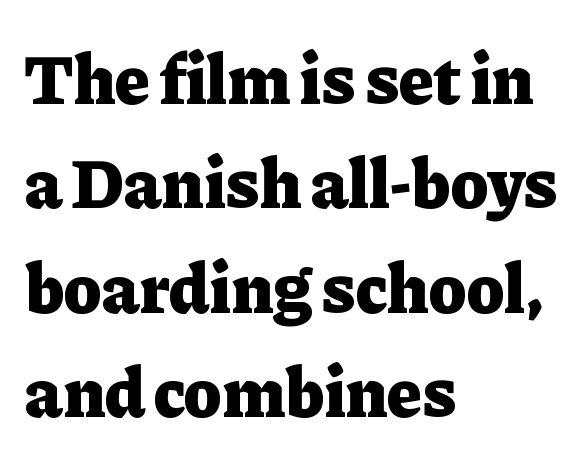
Whoever set this chose a conventional vertical rhythm. Heft: maximum for text — a bold. This is the regular roman posture of the typeface. Alignment: flush left. You could not count columns in this text — the font is proportionally spaced.
